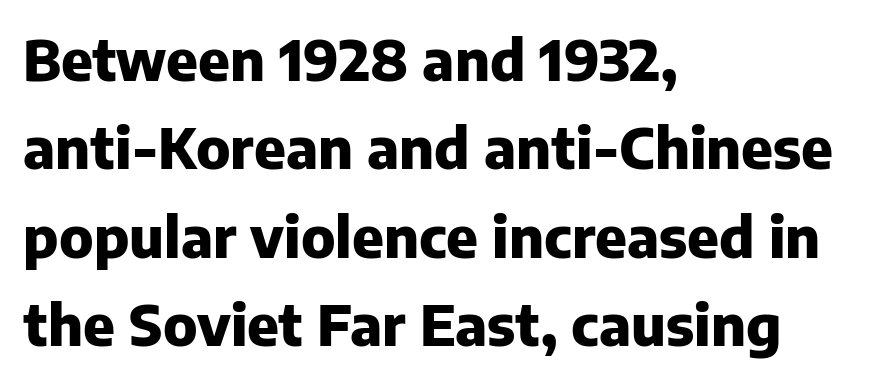
The image shows 56 px heavy sans-serif type, upright; set left-aligned, normal line spacing (1.58x), normal letter spacing, not underlined; low stroke contrast and a medium x-height.
